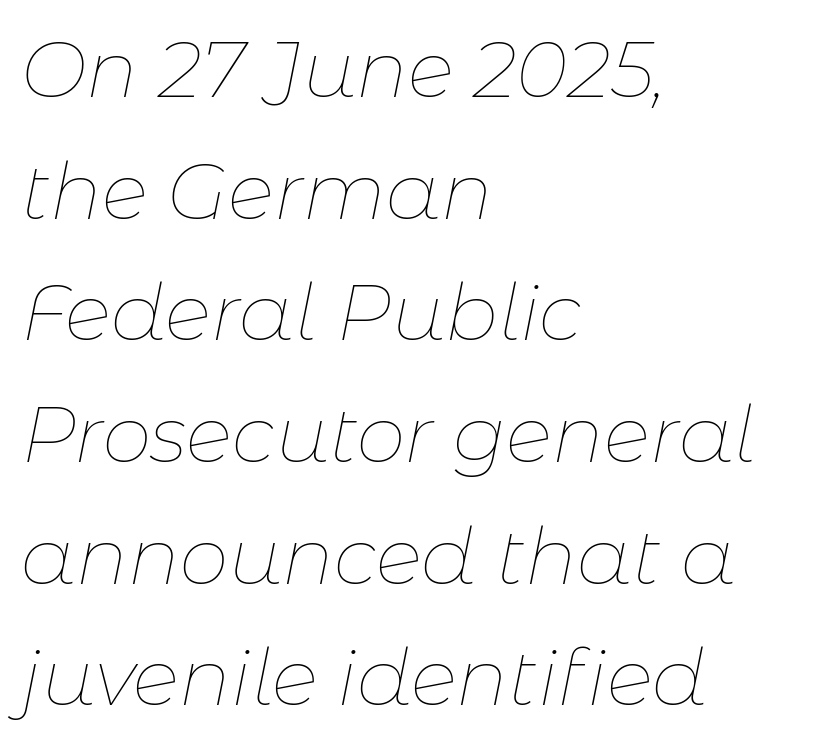
Q: Is the text bold? A: No.
Q: Is the text italic (slanted)? A: Yes, it leans right by about 11 degrees.
Q: Is the text underlined? A: No.
Q: How is the paragraph aligned? A: Left-aligned.
Q: Is the spacing between letters normal or unusually wide? A: Normal.
Q: Is the spacing between lines tight, normal or loose? A: Normal.
Q: Width (condensed, normal, or wide)? A: Normal.
Q: Stroke contrast? A: Low.
Q: x-height? A: Medium.
Q: Monospaced? A: No.
